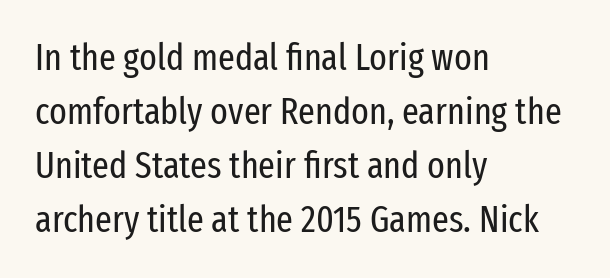
The image shows 37 px regular-weight, condensed sans-serif type, upright; set left-aligned, normal line spacing (1.46x), normal letter spacing, not underlined; low stroke contrast and a medium x-height.
